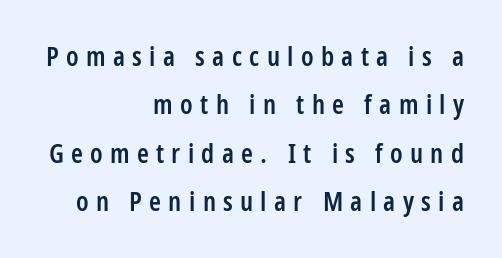
Compared with an ordinary text face, these strokes are moderately heavier — a semibold. The area under the type is left untouched. Compared with typical body copy, the letter spacing here is much looser. If you drew a ruler down the right edge, every line would touch it.
